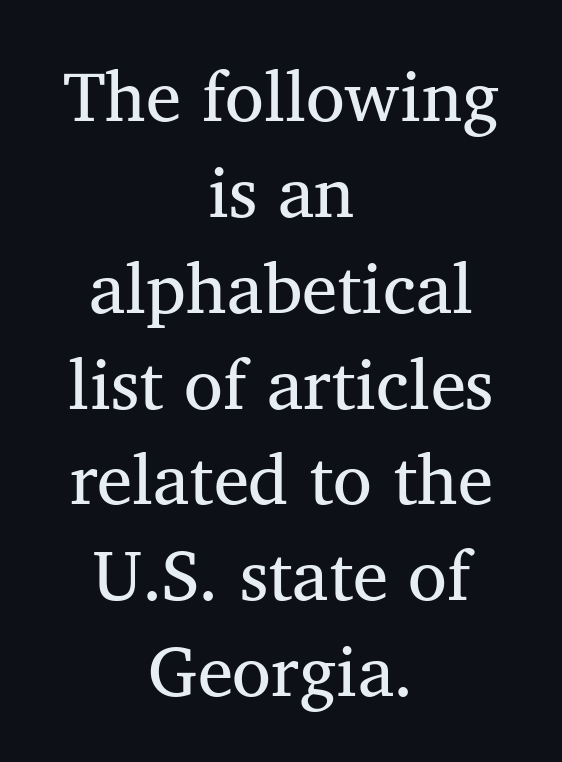
Q: Is the text bold? A: No.
Q: Is the text italic (slanted)? A: No, it is upright.
Q: Is the typeface a serif or a sans-serif typeface? A: Serif.
Q: Is the text underlined? A: No.
Q: How is the paragraph aligned? A: Centered.
Q: Is the spacing between letters normal or unusually wide? A: Normal.
Q: Is the spacing between lines tight, normal or loose? A: Normal.
Q: Width (condensed, normal, or wide)? A: Normal.
Q: Stroke contrast? A: Medium.
Q: x-height? A: Medium.
Q: Monospaced? A: No.
